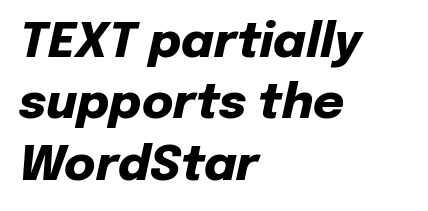
The passage shown is typed in a proportional face where columns would drift. Reading down the block, your eye returns to a fixed left position each line. Nobody touched the tracking dial on this one. Pretty heavy lettering here — definitely bold. Each new line begins a customary step beneath the previous one.
